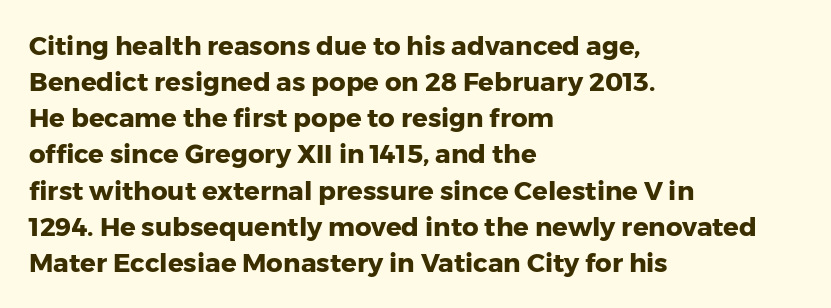
The image shows 26 px bold type, upright; set left-aligned, normal line spacing (1.39x), normal letter spacing, not underlined.
